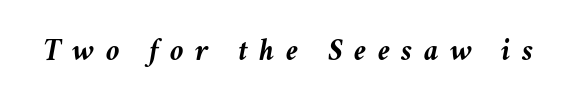
The image shows 31 px semibold type, italic (leaning right); set unusually wide letter spacing (+0.37 em), not underlined; medium stroke contrast and a medium x-height.
